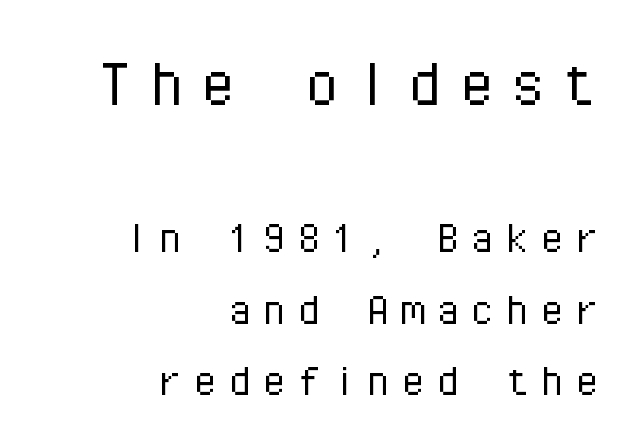
Interline gaps are of average width in this sample. Weight: regular or lighter. The passage shown is not underscored anywhere. Stroke terminals: plain, sans-serif. Block one is the big one; block two sits smaller underneath.
